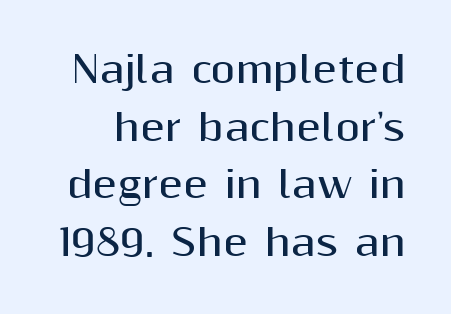
Varying glyph widths throughout — classic text-font behaviour. Vertical spacing — default. Strong, thick strokes mark this as bold type. Compared with typical body copy, the letter spacing here is the same.
